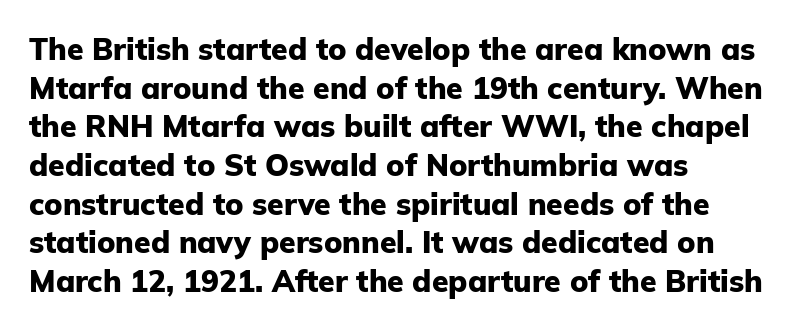
Q: Is the text bold? A: Yes.
Q: Is the text italic (slanted)? A: No, it is upright.
Q: Is the typeface a serif or a sans-serif typeface? A: Sans-serif.
Q: Is the text underlined? A: No.
Q: How is the paragraph aligned? A: Left-aligned.
Q: Is the spacing between letters normal or unusually wide? A: Normal.
Q: Is the spacing between lines tight, normal or loose? A: Normal.
Q: Width (condensed, normal, or wide)? A: Normal.
Q: Stroke contrast? A: Low.
Q: x-height? A: Medium.
Q: Monospaced? A: No.
